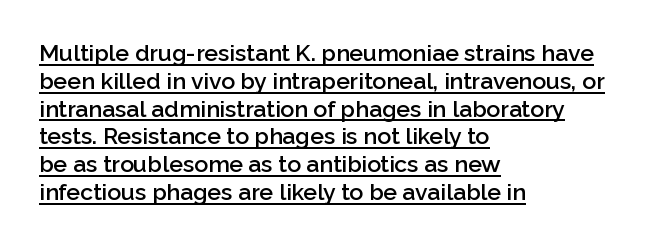
{"italic": "no", "bold": "semi", "underline": "yes", "align": "left", "line_spacing_ratio": 1.21, "letter_spacing": "normal", "letter_spacing_em": 0.0, "glyph_px": 23}
